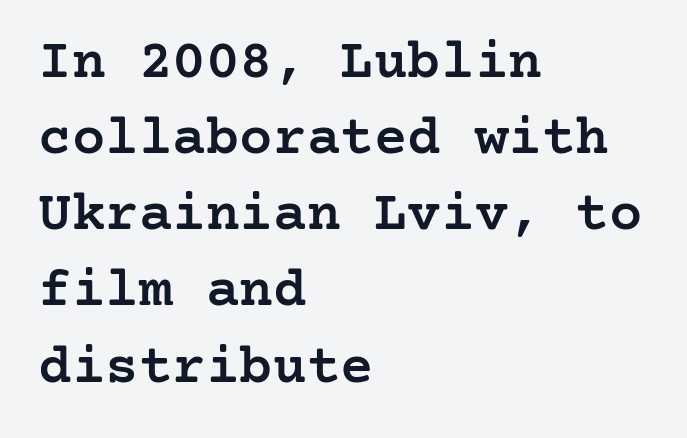
{"serif": "yes", "italic": "no", "bold": "semi", "weight": "semibold", "width": "normal", "stroke_contrast": "low", "x_height": "medium", "underline": "no", "align": "left", "line_spacing": "normal", "line_spacing_ratio": 1.36, "letter_spacing": "normal", "letter_spacing_em": 0.0, "glyph_px": 56}
